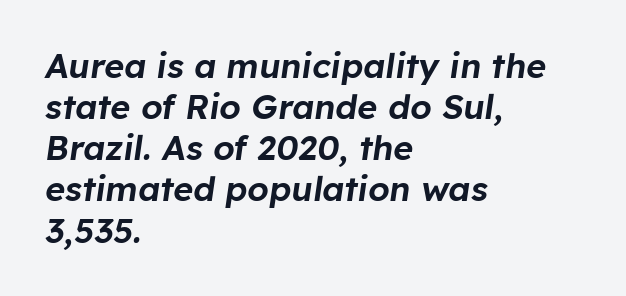
The image shows 34 px text type, italic (leaning right); set left-aligned, line spacing 1.21x, normal letter spacing, not underlined; low stroke contrast and a medium x-height.
